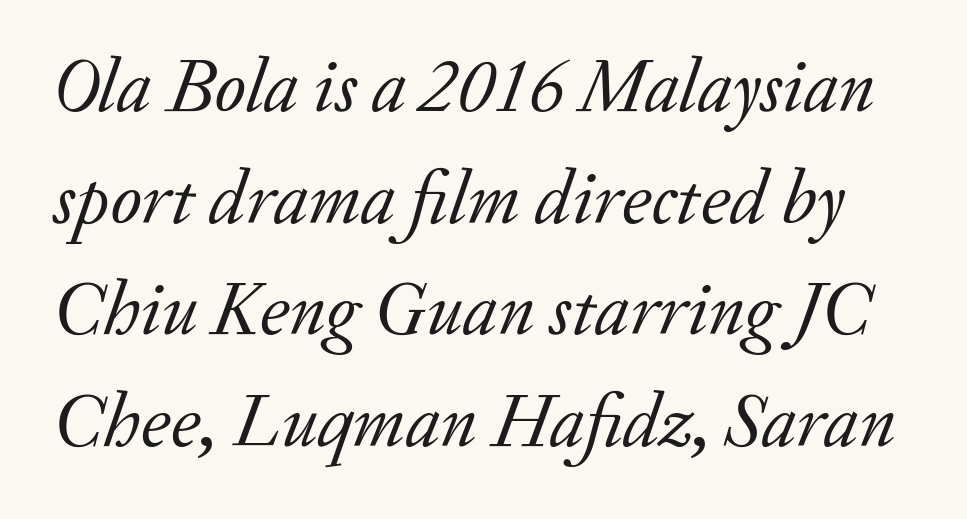
Q: Is the text bold? A: No.
Q: Is the text italic (slanted)? A: Yes, it leans right by about 20 degrees.
Q: Is the typeface a serif or a sans-serif typeface? A: Serif.
Q: Is the text underlined? A: No.
Q: Is the spacing between letters normal or unusually wide? A: Normal.
Q: Is the spacing between lines tight, normal or loose? A: Normal.
Q: Width (condensed, normal, or wide)? A: Normal.
Q: Stroke contrast? A: Low.
Q: x-height? A: Small.
Q: Monospaced? A: No.
